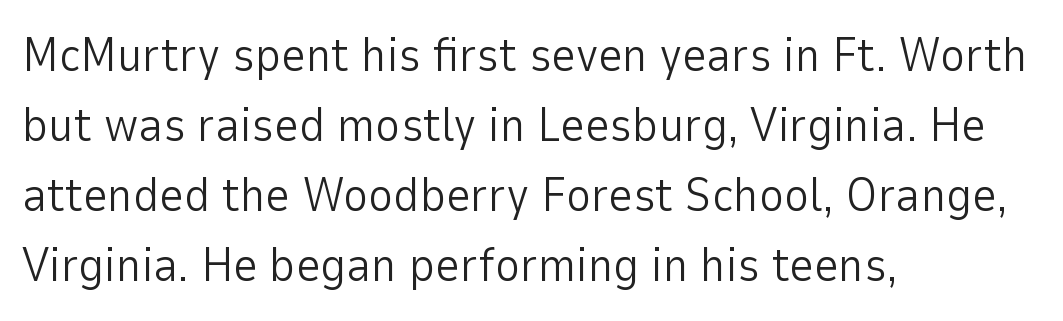
{"serif": "no", "italic": "no", "bold": "no", "weight": "light", "width": "normal", "stroke_contrast": "low", "x_height": "medium", "monospaced": "no", "underline": "no", "align": "left", "line_spacing": "normal", "line_spacing_ratio": 1.46, "letter_spacing": "normal", "letter_spacing_em": 0.0, "glyph_px": 48}
